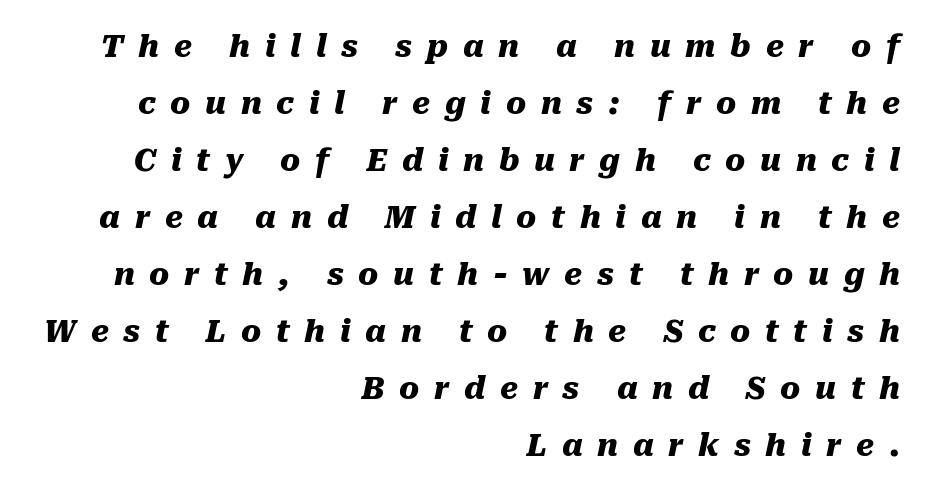
The image shows 30 px heavy type, italic (leaning right); set right-aligned, loose line spacing (1.9x), unusually wide letter spacing (+0.49 em), not underlined; medium stroke contrast and a medium x-height.
